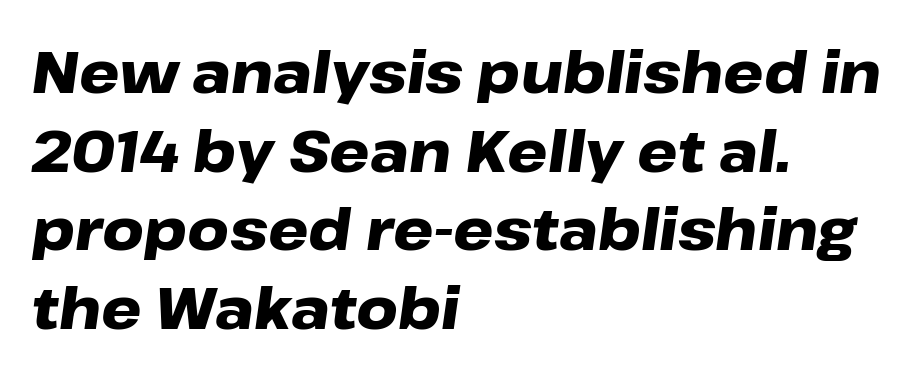
Leading: standard. Typesetter's note: full bold, strokes at maximum text heaviness. The rag falls on the right side of this text block. Each word holds together tightly as a unit, with standard inter-letter gaps.
